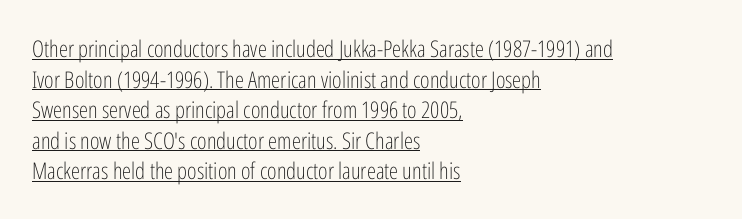
Q: Is the text bold? A: No.
Q: Is the text italic (slanted)? A: No, it is upright.
Q: Is the text underlined? A: Yes.
Q: How is the paragraph aligned? A: Left-aligned.
Q: Is the spacing between letters normal or unusually wide? A: Normal.
Q: Is the spacing between lines tight, normal or loose? A: Normal.
